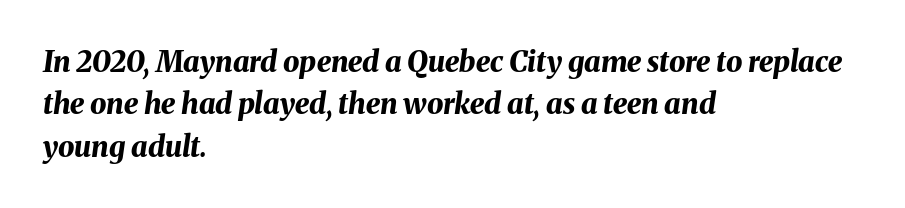
You could not count columns in this text — the font is proportionally spaced. Each word holds together tightly as a unit, with standard inter-letter gaps. Lines of text with bare space underneath. Does the copy run flush right? No — it runs flush left. Horizontal bands of white between lines are of average thickness.
